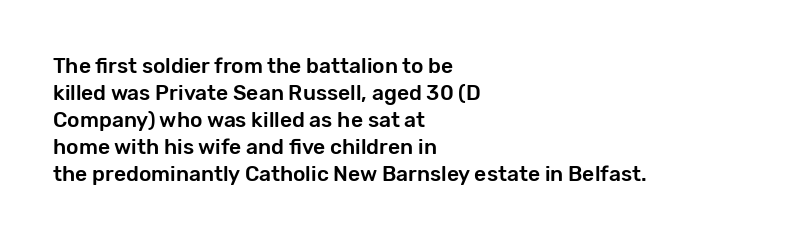
Q: Is the text italic (slanted)? A: No, it is upright.
Q: Is the text underlined? A: No.
Q: How is the paragraph aligned? A: Left-aligned.
Q: Is the spacing between letters normal or unusually wide? A: Normal.
Q: Is the spacing between lines tight, normal or loose? A: Normal.
